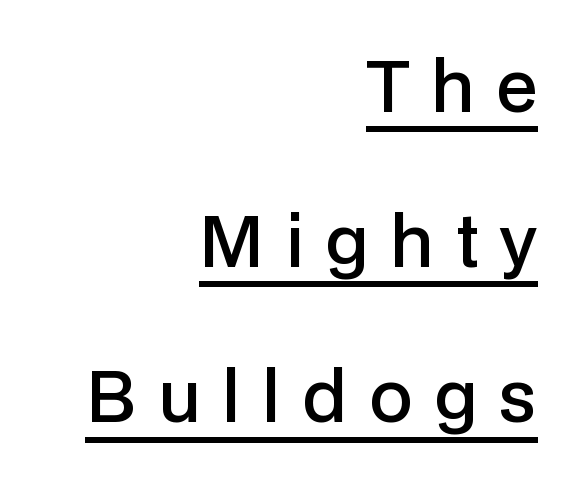
{"serif": "no", "italic": "no", "bold": "semi", "weight": "semibold", "width": "normal", "stroke_contrast": "low", "x_height": "medium", "monospaced": "no", "underline": "yes", "align": "right", "line_spacing": "loose", "line_spacing_ratio": 2.25, "letter_spacing": "wide", "letter_spacing_em": 0.32, "glyph_px": 69}
